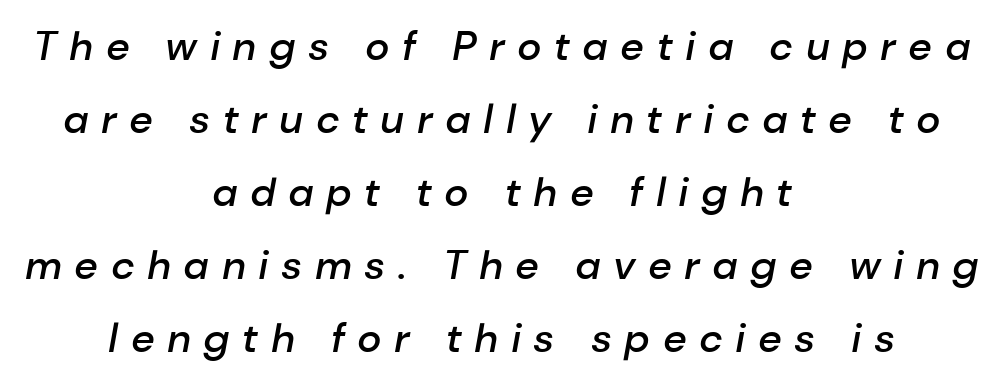
The passage shown is not underscored anywhere. You could not count columns in this text — the font is proportionally spaced. The glyphs have the mass of a demibold cut, below bold. Short note: letters widely spaced. The compositor balanced each line on the midline.
